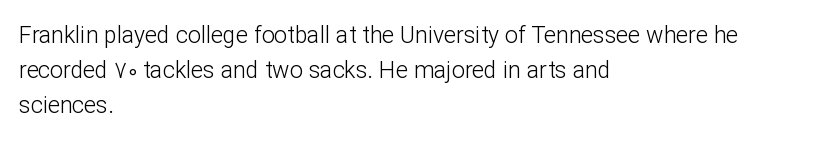
Q: Is the text bold? A: No.
Q: Is the text italic (slanted)? A: No, it is upright.
Q: Is the text underlined? A: No.
Q: How is the paragraph aligned? A: Left-aligned.
Q: Is the spacing between letters normal or unusually wide? A: Normal.
Q: Is the spacing between lines tight, normal or loose? A: Normal.
